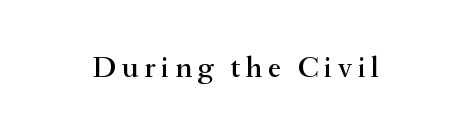
Underlining? Definitely not there. Spacing verdict: proportional, widths tailored to each character. Check where the strokes stop: tiny serifs finish them off. Tall strokes in this sample are plumb rather than angled.
